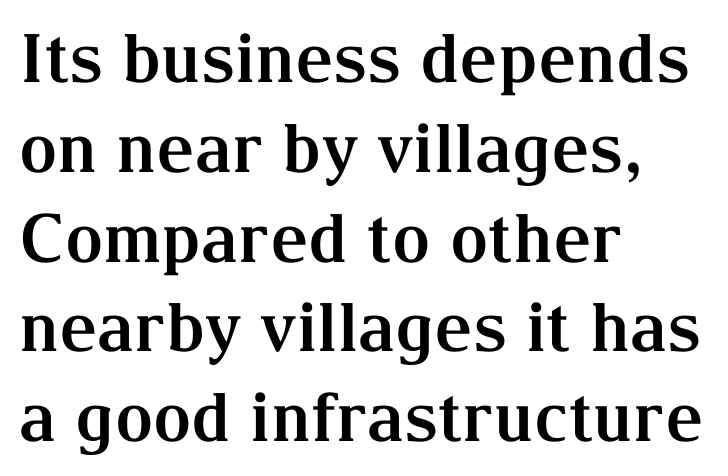
{"serif": "yes", "italic": "no", "bold": "yes", "weight": "bold", "width": "normal", "stroke_contrast": "medium", "x_height": "medium", "monospaced": "no", "underline": "no", "align": "left", "line_spacing": "normal", "line_spacing_ratio": 1.34, "letter_spacing": "normal", "letter_spacing_em": 0.0, "glyph_px": 67}
